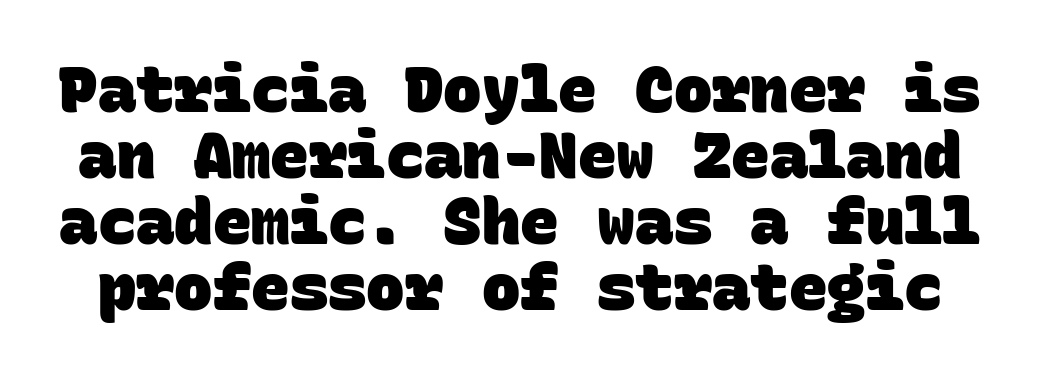
{"serif": "no", "bold": "yes", "weight": "heavy", "width": "normal", "stroke_contrast": "low", "x_height": "large", "monospaced": "yes", "underline": "no", "line_spacing": "tight", "line_spacing_ratio": 1.03, "letter_spacing": "normal", "letter_spacing_em": 0.0, "glyph_px": 64}
